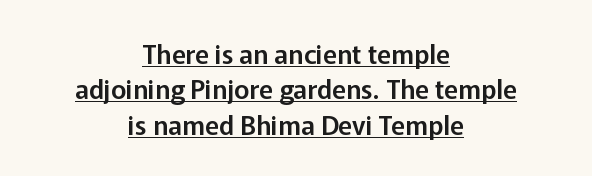
{"italic": "no", "underline": "yes", "align": "center", "line_spacing": "normal", "line_spacing_ratio": 1.36, "letter_spacing": "normal", "letter_spacing_em": 0.0, "glyph_px": 26}
